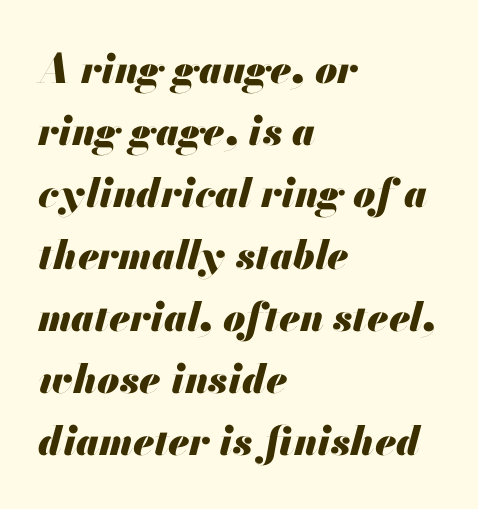
The specimen reads as italic at a glance. Check the space under the baseline: it is left empty. How would I describe the line gaps? Plain and ordinary. Every row of glyphs begins at an identical x-position on the left.
